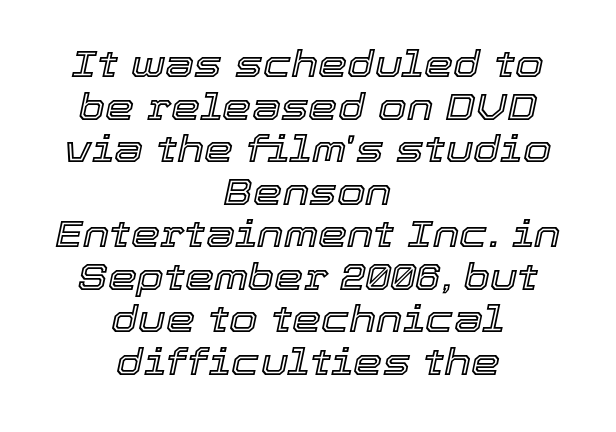
There is no visible air inserted between adjacent glyphs. Honestly, there is no underline to notice here at all. Here the designer chose a conventional face with non-uniform glyph widths. This sample uses an oblique cut, with every glyph tilted off the vertical. Vertical spacing — tight.
